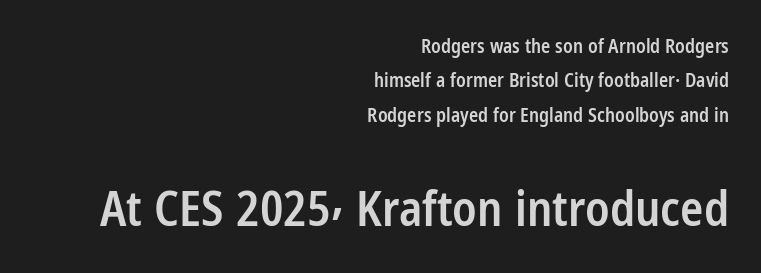
Caption: standard tracking, unaltered. These two chunks differ in scale, with the bottom chunk taking the larger measure. Is this a fixed-width face? No — the glyphs have proportional, varying widths. The lines are quadded right. Nothing sits at the stroke ends, so this counts as sans-serif.
